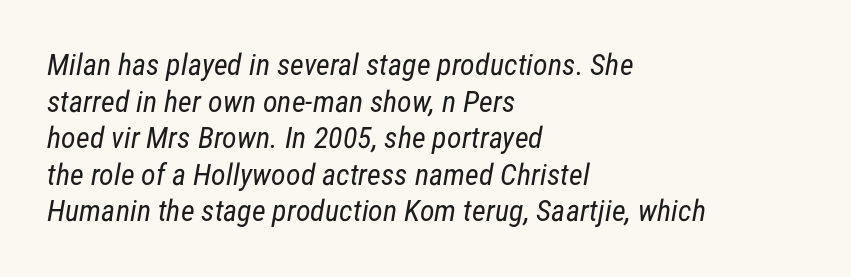
Q: Is the text bold? A: No.
Q: Is the typeface a serif or a sans-serif typeface? A: Sans-serif.
Q: Is the text underlined? A: No.
Q: How is the paragraph aligned? A: Left-aligned.
Q: Is the spacing between letters normal or unusually wide? A: Normal.
Q: Width (condensed, normal, or wide)? A: Condensed.
Q: Stroke contrast? A: Low.
Q: x-height? A: Medium.
Q: Monospaced? A: No.
